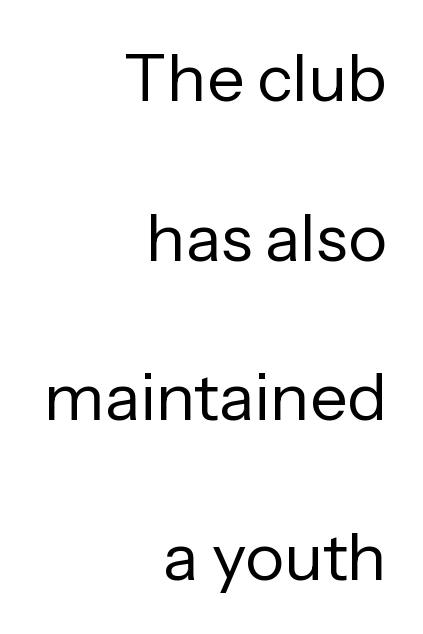
The image shows 66 px regular-weight sans-serif type, upright; set right-aligned, loose line spacing (2.42x), normal letter spacing, not underlined; low stroke contrast and a medium x-height.
